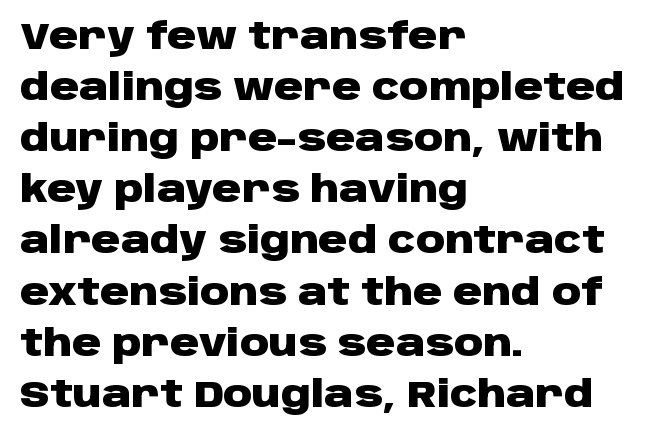
The rendering keeps characters at their native spacing. The text was rendered using a sans face with plain stroke endings. The rendering uses natural spacing where letterforms have individual widths. The ragged edge is on the right, which tells us the setting is flush left. Upright lettering throughout.
